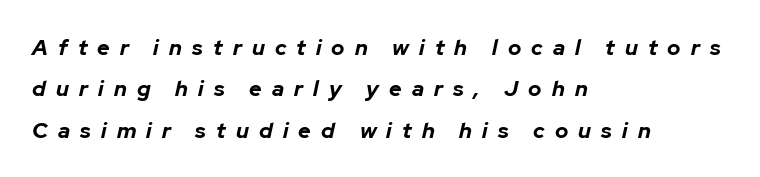
The image shows 22 px bold type, italic (leaning right); set left-aligned, line spacing 1.88x, unusually wide letter spacing (+0.46 em), not underlined.
